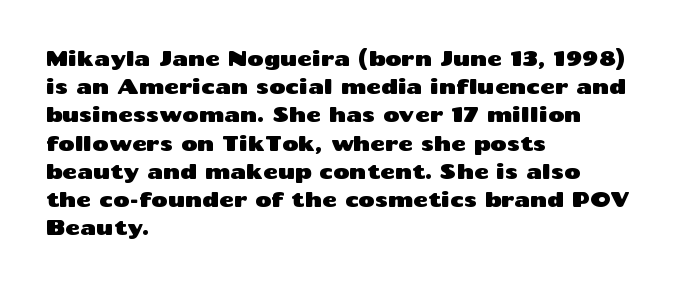
{"italic": "no", "underline": "no", "align": "left", "line_spacing": "normal", "line_spacing_ratio": 1.41, "letter_spacing": "normal", "letter_spacing_em": 0.0, "glyph_px": 20}
